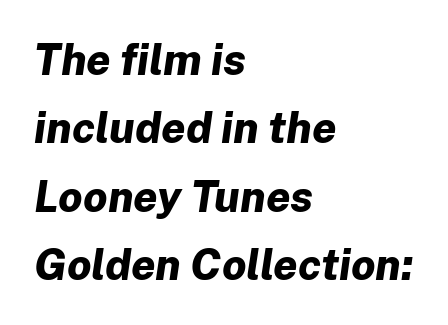
Slant detected: the letters are inclined. The line-height multiplier appears to be the usual default. The rendering uses a bold face; every stroke is thick and dark. The compositor pushed each line to the left boundary.
